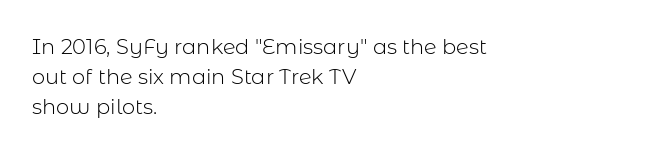
Q: Is the text bold? A: No.
Q: Is the text italic (slanted)? A: No, it is upright.
Q: Is the text underlined? A: No.
Q: How is the paragraph aligned? A: Left-aligned.
Q: Is the spacing between letters normal or unusually wide? A: Normal.
Q: Is the spacing between lines tight, normal or loose? A: Normal.
